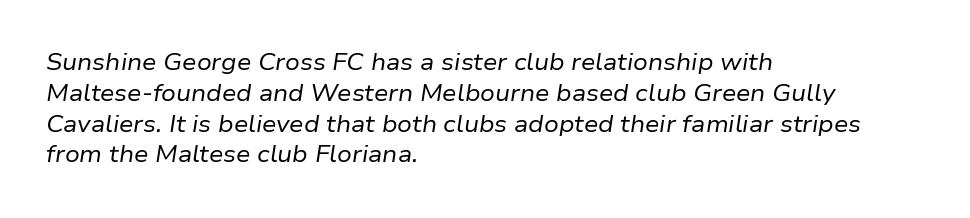
Visually the block forms a straight wall on the left and a jagged coastline on the right. The font's italic variant was chosen for this text. How would I describe the line gaps? Plain and ordinary. Each word holds together tightly as a unit, with standard inter-letter gaps. Think standard paragraph weight, or any step lighter than that. Underlining? Definitely not there.
